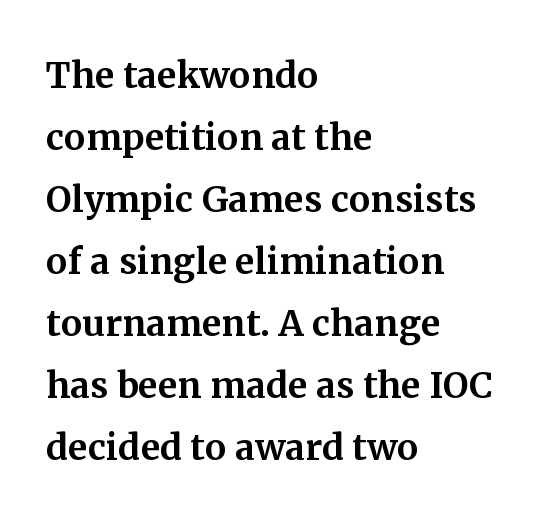
The image shows 48 px serif type, upright; set left-aligned, normal line spacing (1.29x), normal letter spacing, not underlined; medium stroke contrast and a medium x-height.
